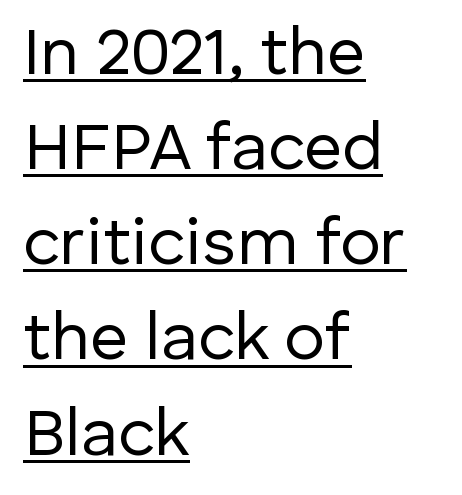
Has an underline been added? It has. A typesetter would call this proportional, since set widths differ per character. Bold? No — there's no thickening of the strokes. Typeset ragged right — the left edge is the straight one. The leading is moderate, giving the passage an even texture.
